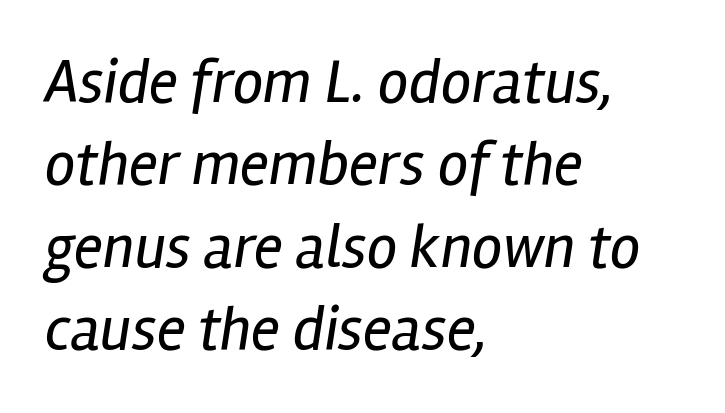
{"italic": "yes", "lean": "right", "slant_degrees": 12, "bold": "no", "weight": "regular", "width": "condensed", "stroke_contrast": "low", "x_height": "medium", "monospaced": "no", "underline": "no", "align": "left", "line_spacing": "normal", "line_spacing_ratio": 1.35, "letter_spacing": "normal", "letter_spacing_em": 0.0, "glyph_px": 61}
